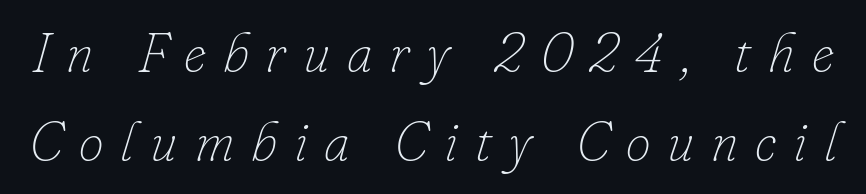
Q: Is the text bold? A: No.
Q: Is the text italic (slanted)? A: Yes, it leans right by about 16 degrees.
Q: Is the text underlined? A: No.
Q: Is the spacing between letters normal or unusually wide? A: Unusually wide.
Q: Is the spacing between lines tight, normal or loose? A: Normal.
Q: Width (condensed, normal, or wide)? A: Normal.
Q: Stroke contrast? A: Low.
Q: x-height? A: Small.
Q: Monospaced? A: No.
